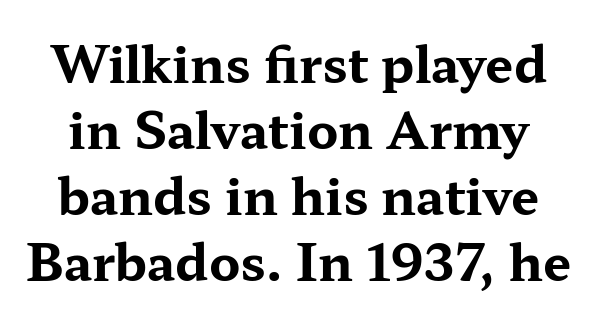
The image shows 50 px bold, wide serif type, upright; set normal line spacing (1.32x), normal letter spacing, not underlined; medium stroke contrast and a medium x-height.
